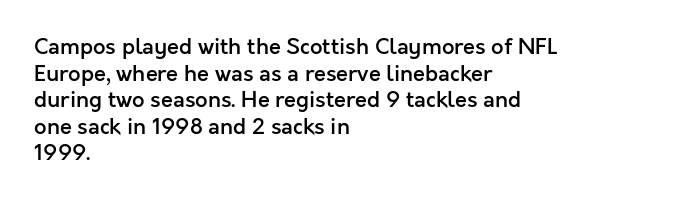
No word sits above an underline. The setting favours the left margin, as ordinary paragraphs usually do. This is the in-between weight designers call semibold or demi. This is the regular roman posture of the typeface. Observe the ordinary spacing: letters are neighbours, not strangers.
